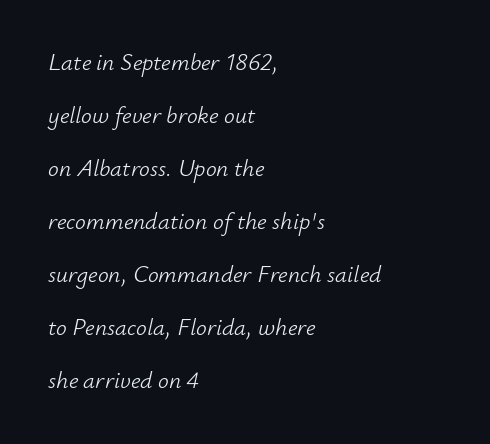
{"italic": "yes", "lean": "right", "slant_degrees": 12, "bold": "no", "underline": "no", "align": "left", "line_spacing": "loose", "line_spacing_ratio": 2.21, "letter_spacing": "normal", "letter_spacing_em": 0.0, "glyph_px": 24}
